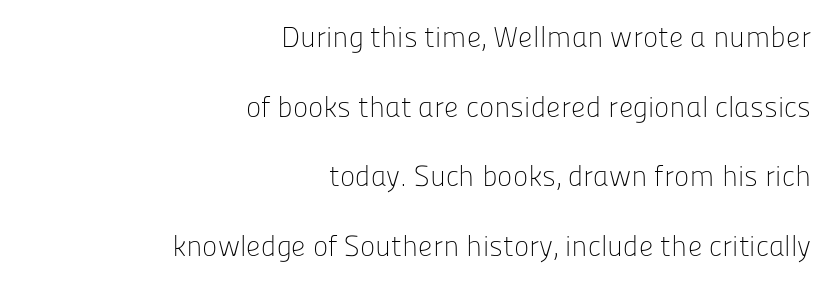
{"serif": "no", "italic": "no", "bold": "no", "weight": "light", "width": "normal", "stroke_contrast": "low", "x_height": "medium", "monospaced": "no", "underline": "no", "align": "right", "line_spacing": "loose", "line_spacing_ratio": 2.4, "letter_spacing": "normal", "letter_spacing_em": 0.0, "glyph_px": 29}
